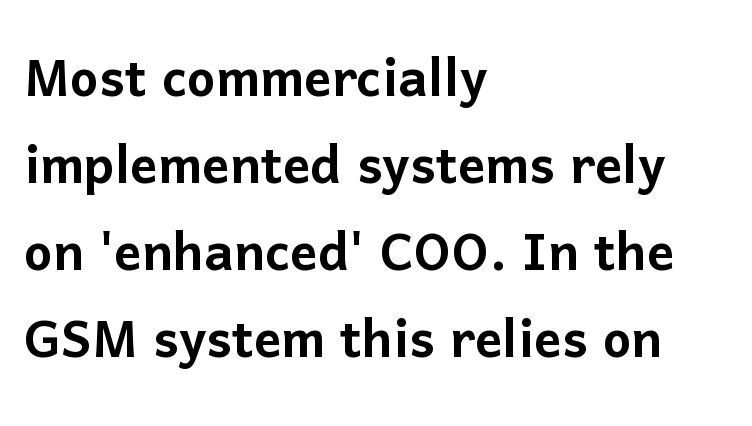
Posture: straight, roman, zero tilt. Reading down the column, the eye jumps a familiar distance to each next line. Serifs: no, the terminals of the letterforms are clean. A typesetter would call this zero additional tracking. Short and long lines alike share a common starting point at left. Unmarked baselines from the first word to the last.
